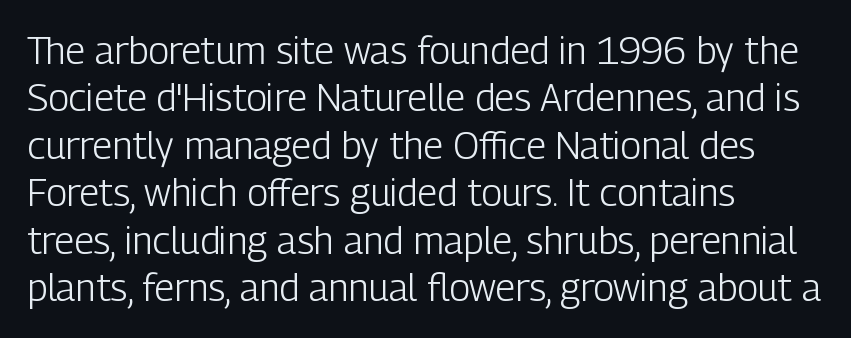
The image shows 38 px light, condensed sans-serif type, upright; set left-aligned, normal line spacing (1.25x), normal letter spacing, not underlined; low stroke contrast and a medium x-height.
